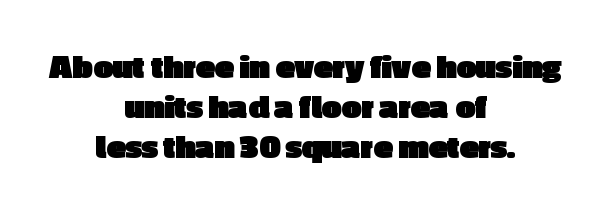
Q: Is the text bold? A: Yes.
Q: Is the text italic (slanted)? A: No, it is upright.
Q: Is the typeface a serif or a sans-serif typeface? A: Sans-serif.
Q: Is the text underlined? A: No.
Q: How is the paragraph aligned? A: Centered.
Q: Is the spacing between letters normal or unusually wide? A: Normal.
Q: Is the spacing between lines tight, normal or loose? A: Tight.
Q: Width (condensed, normal, or wide)? A: Normal.
Q: x-height? A: Medium.
Q: Monospaced? A: No.
